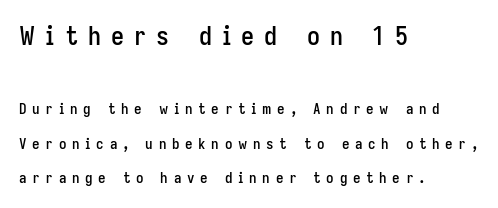
Q: Is the text italic (slanted)? A: No, it is upright.
Q: Is the text underlined? A: No.
Q: How is the paragraph aligned? A: Left-aligned.
Q: Is the spacing between letters normal or unusually wide? A: Unusually wide.
Q: Is the spacing between lines tight, normal or loose? A: Loose.
Q: Which block of text is set in a larger size, the first (top) or the second (bottom)? A: The first (top) one.
